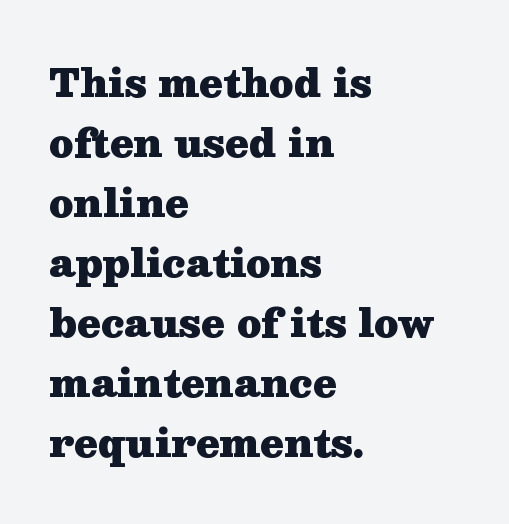
The letters are bold, with thick, heavy strokes. Every stem runs plumb, perpendicular to the baseline. Compared with typical body copy, the letter spacing here is the same. Compared with a centered layout, this one pins lines to the left instead. Each letter keeps its own natural width here, so spacing adapts to shape. The gap between lines stays unmarked.
